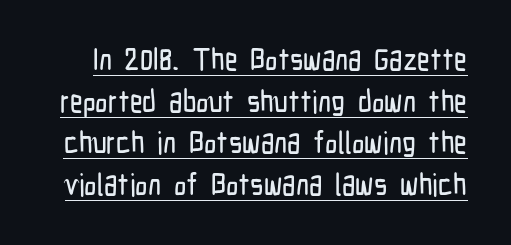
The lettering holds an erect, upright posture throughout. Honestly, the underline is the first thing you notice here. A normal amount of white space separates one row of letters from the next. Unlike a traditional serif, this face leaves its strokes unadorned. There is no visible air inserted between adjacent glyphs. Is this a fixed-width face? No — the glyphs have proportional, varying widths.
